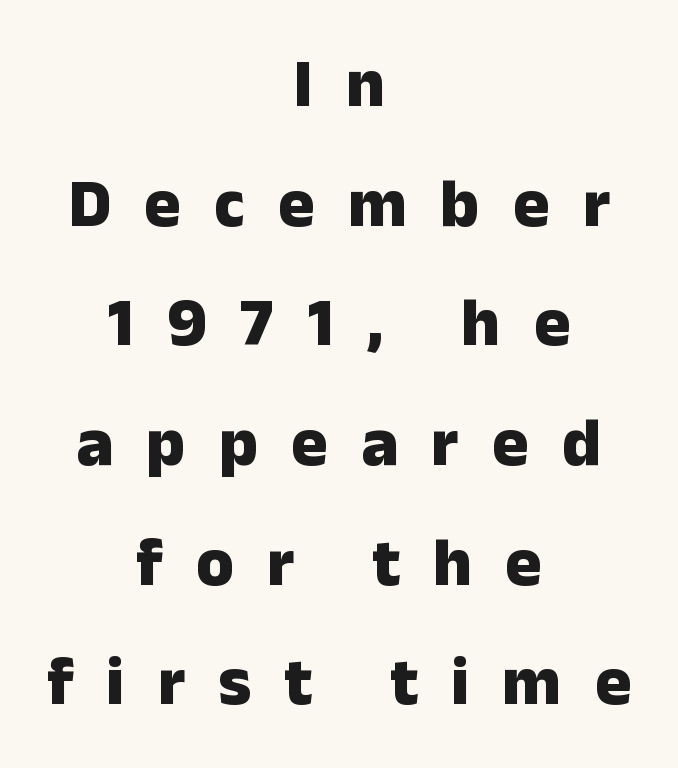
{"serif": "no", "italic": "no", "bold": "yes", "weight": "heavy", "width": "normal", "stroke_contrast": "low", "x_height": "medium", "monospaced": "no", "underline": "no", "align": "center", "line_spacing_ratio": 1.76, "letter_spacing": "wide", "letter_spacing_em": 0.49, "glyph_px": 68}
